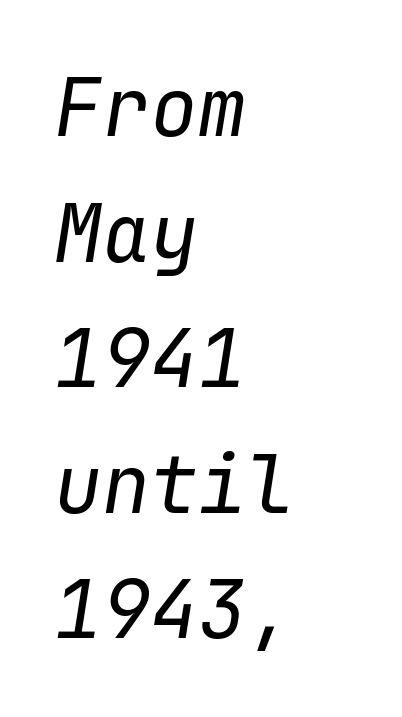
The rendering uses typewriter-style spacing with identical character cells. The area under the type is left untouched. Glyph-to-glyph distance matches everyday printed text. How would I describe the line gaps? Plain and ordinary. The font is comparable to plain body text, perhaps lighter.
